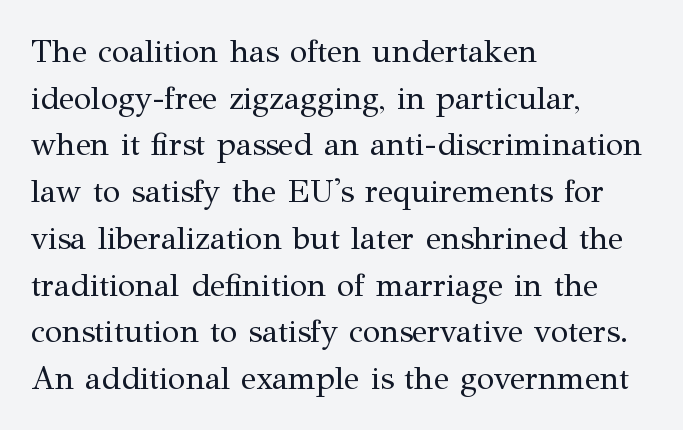
Here the designer chose a conventional face with non-uniform glyph widths. This rendering employs a face with finishing strokes, i.e., a serif. The characters are drawn with everyday or finer stroke widths. You can tell it's not italic because the verticals are truly vertical. Words float on clear page, feet unadorned.
